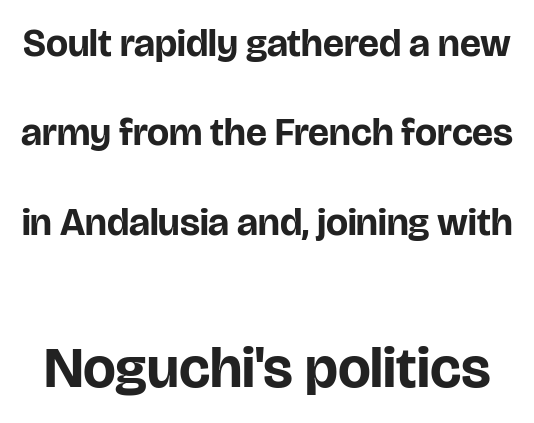
{"serif": "no", "italic": "no", "bold": "yes", "weight": "bold", "width": "normal", "stroke_contrast": "low", "x_height": "large", "monospaced": "no", "underline": "no", "line_spacing": "loose", "line_spacing_ratio": 2.29, "letter_spacing": "normal", "letter_spacing_em": 0.0, "larger_block": "second", "size_ratio": 1.49, "glyph_px": 58}
